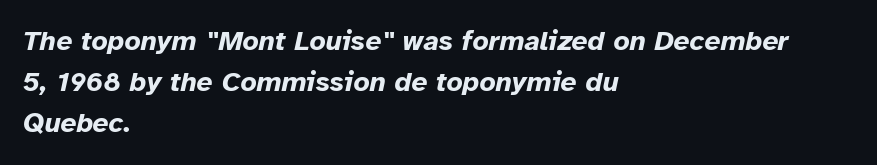
Only glyphs here, with clear space below each row. Emphasis by weight is at full strength: bold. Italic: yes, the glyphs are oblique. Horizontal bands of white between lines are of average thickness.
